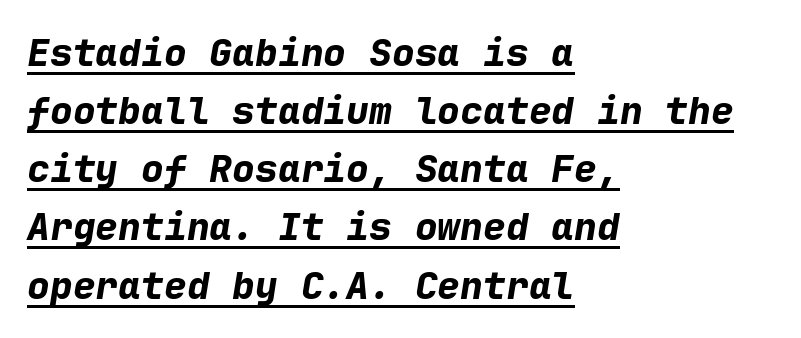
Q: Is the text bold? A: Yes.
Q: Is the text italic (slanted)? A: Yes, it leans right by about 9 degrees.
Q: Is the text underlined? A: Yes.
Q: How is the paragraph aligned? A: Left-aligned.
Q: Is the spacing between letters normal or unusually wide? A: Normal.
Q: Is the spacing between lines tight, normal or loose? A: Normal.
Q: Width (condensed, normal, or wide)? A: Normal.
Q: Stroke contrast? A: Low.
Q: x-height? A: Medium.
Q: Monospaced? A: Yes.
